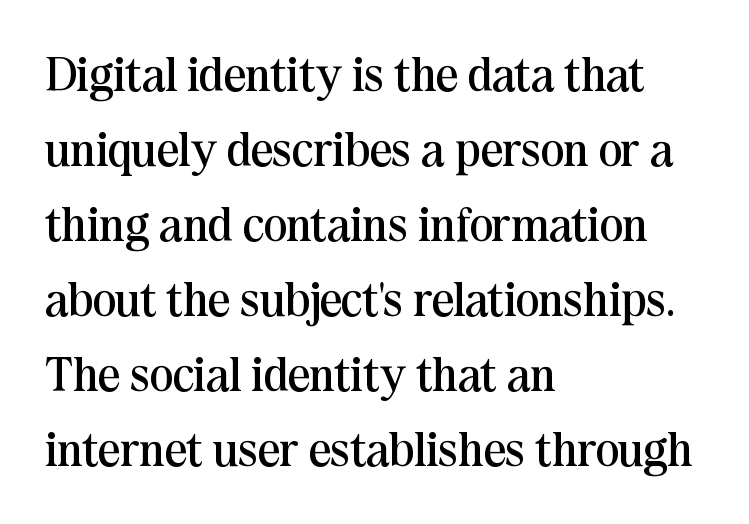
{"serif": "yes", "italic": "no", "bold": "no", "weight": "regular", "width": "normal", "stroke_contrast": "medium", "x_height": "medium", "monospaced": "no", "underline": "no", "align": "left", "line_spacing": "normal", "line_spacing_ratio": 1.53, "letter_spacing": "normal", "letter_spacing_em": 0.0, "glyph_px": 49}
